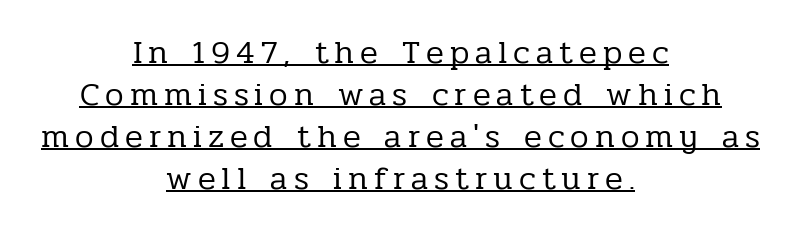
The image shows 33 px regular-weight serif type, upright; set centered, normal line spacing (1.27x), underlined; low stroke contrast and a medium x-height.
